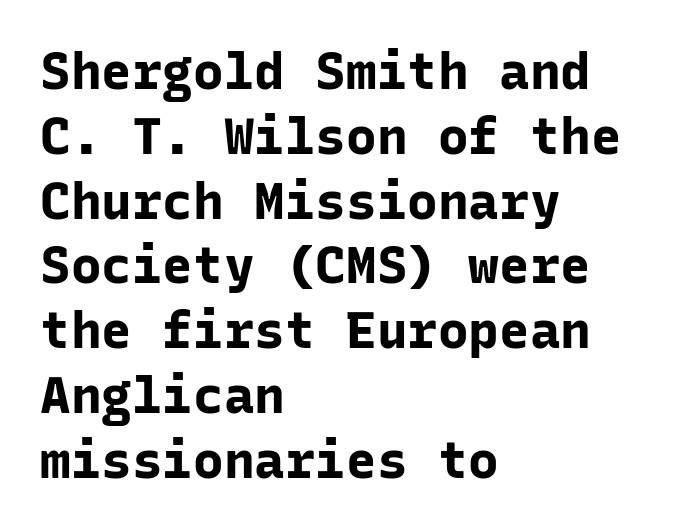
When letters stand straight like this, we call the style roman or upright. Successive baselines arrive at the customary interval. A classic flush-left, rag-right setting is used for this passage. Clear beneath every line of the passage. Characters follow at the spacing the type designer built in. Grotesque or geometric, the face here clearly has no serifs.
